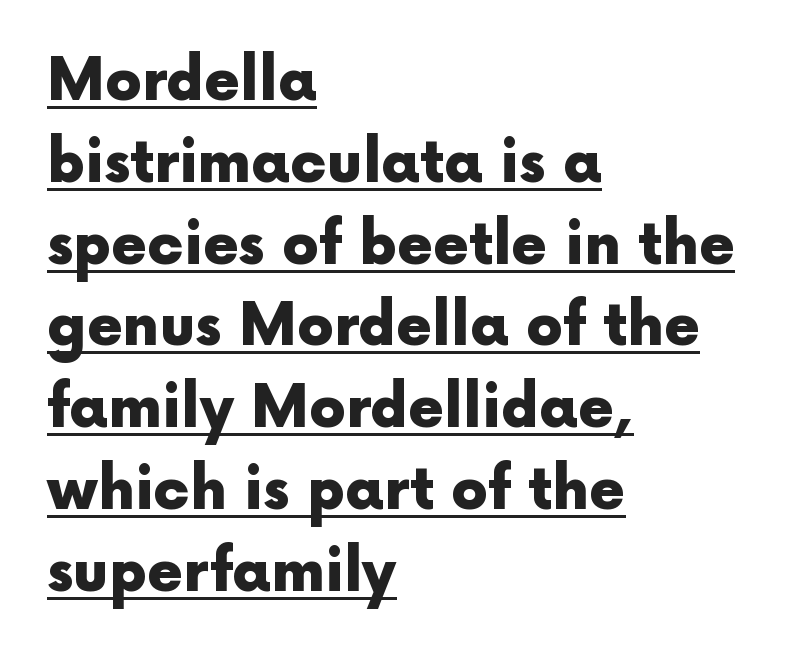
The specimen reads as upright at a glance. Pretty heavy lettering here — definitely bold. Each letter keeps its own natural width here, so spacing adapts to shape. The typeface chosen for these lines omits serifs. These lines are set flush left with a ragged right edge.
